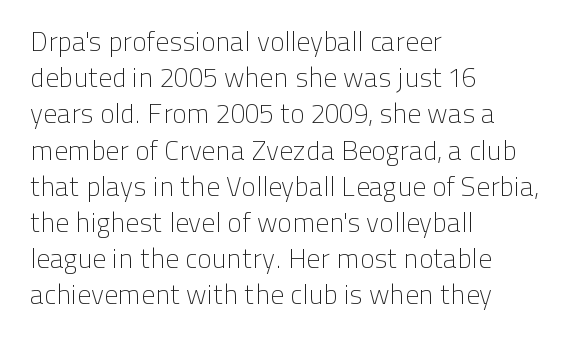
Q: Is the text bold? A: No.
Q: Is the text italic (slanted)? A: No, it is upright.
Q: Is the text underlined? A: No.
Q: How is the paragraph aligned? A: Left-aligned.
Q: Is the spacing between letters normal or unusually wide? A: Normal.
Q: Is the spacing between lines tight, normal or loose? A: Normal.
